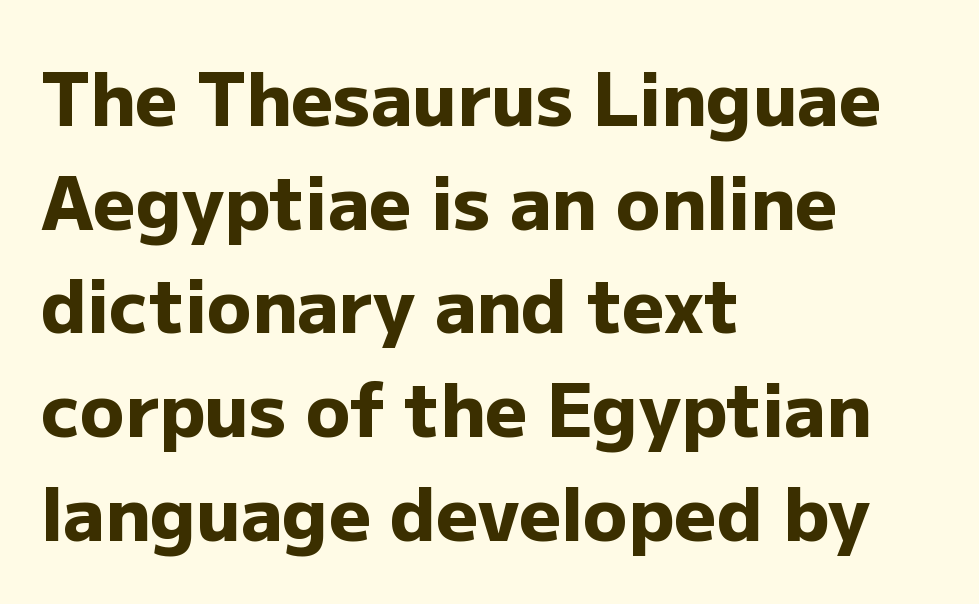
The image shows 73 px heavy sans-serif type, upright; set left-aligned, normal line spacing (1.42x), normal letter spacing, not underlined; low stroke contrast and a medium x-height.
